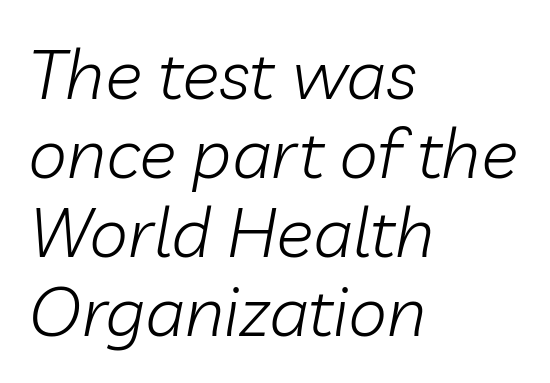
Q: Is the text bold? A: No.
Q: Is the text italic (slanted)? A: Yes, it leans right by about 10 degrees.
Q: Is the text underlined? A: No.
Q: How is the paragraph aligned? A: Left-aligned.
Q: Is the spacing between letters normal or unusually wide? A: Normal.
Q: Is the spacing between lines tight, normal or loose? A: Tight.
Q: Width (condensed, normal, or wide)? A: Normal.
Q: Stroke contrast? A: Low.
Q: x-height? A: Medium.
Q: Monospaced? A: No.
